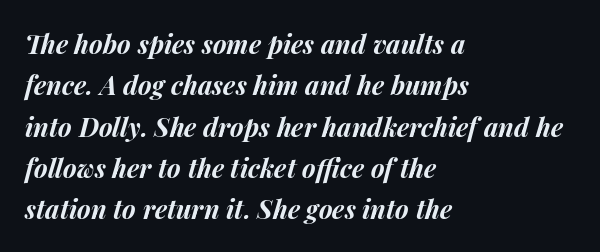
{"italic": "yes", "lean": "right", "slant_degrees": 14, "bold": "yes", "underline": "no", "align": "left", "line_spacing": "normal", "line_spacing_ratio": 1.59, "letter_spacing": "normal", "letter_spacing_em": 0.0, "glyph_px": 26}
